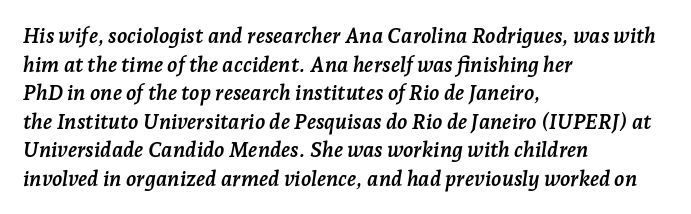
The image shows 21 px bold type, italic (leaning right); set left-aligned, normal line spacing (1.36x), normal letter spacing, not underlined.
